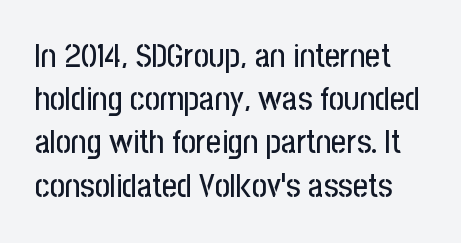
The image shows 33 px condensed sans-serif type, upright; set normal line spacing (1.31x), normal letter spacing, not underlined; low stroke contrast and a medium x-height.
